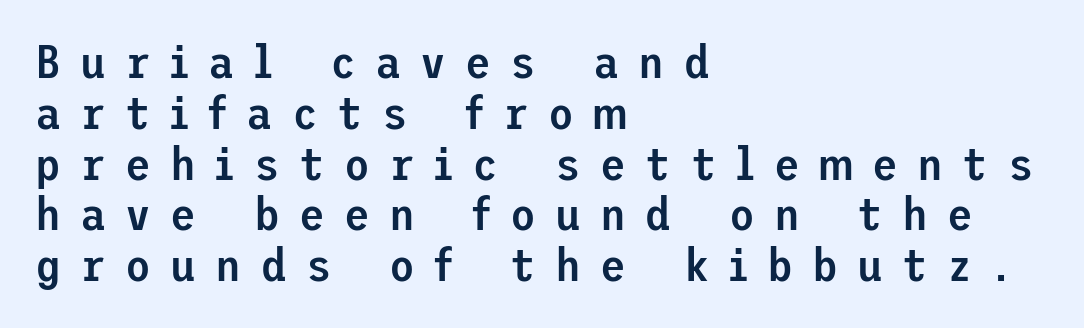
Unlike a traditional serif, this face leaves its strokes unadorned. Loose tracking; the words dissolve into strings of separated letters. Descenders are the only things crossing below the line. Teacher's note: observe the even left margin — that is flush-left alignment.
